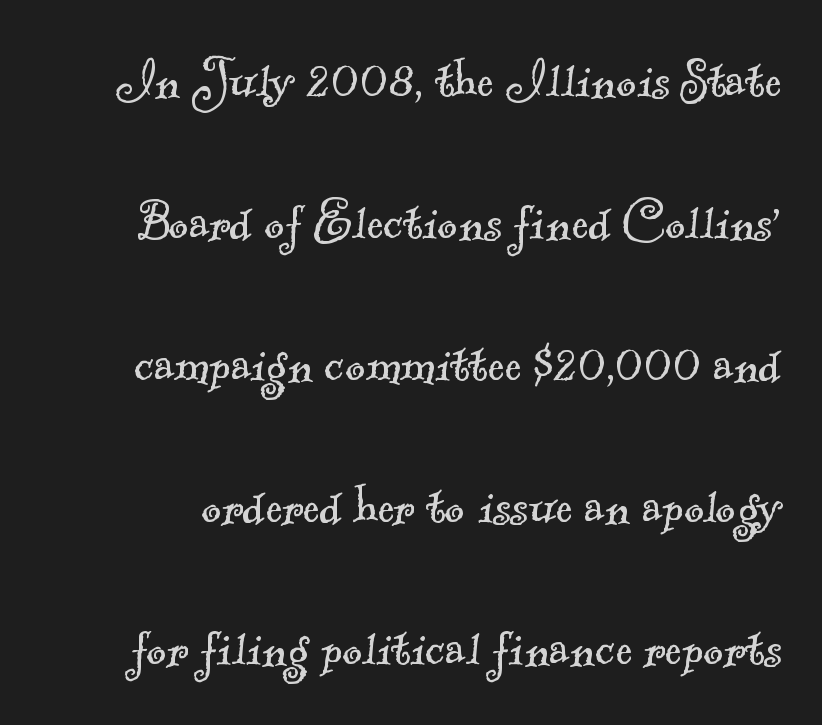
Leading: increased. Note: serifs present on the glyphs. This is not heavy type; no bold has been used. Any mark beneath the type? The region is blank. Here the designer chose a conventional face with non-uniform glyph widths.
